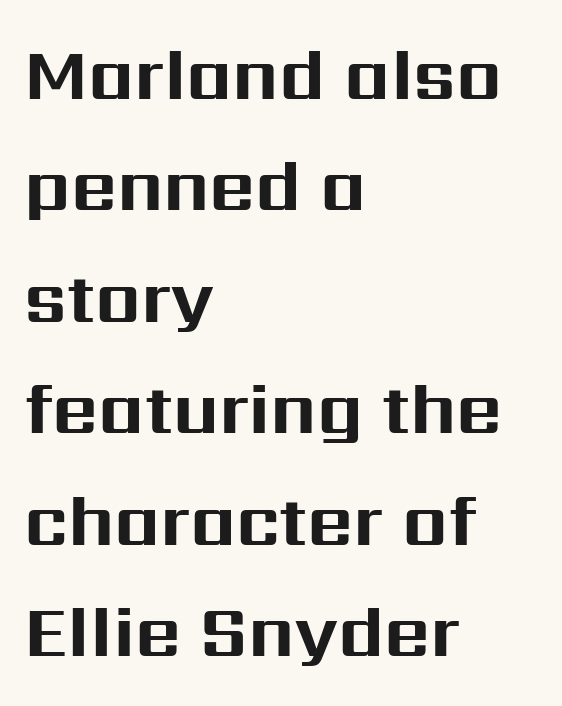
Line spacing here is normal. The typeface chosen for these lines omits serifs. What stands out about the letter spacing? Nothing — it is the standard amount. Spacing verdict: proportional, widths tailored to each character.
